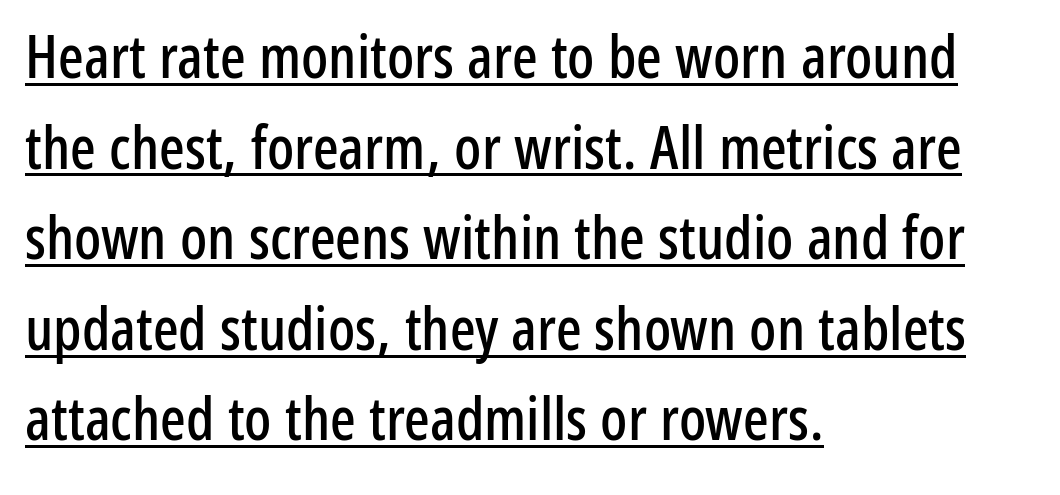
The image shows 60 px condensed sans-serif type, upright; set left-aligned, normal line spacing (1.51x), normal letter spacing, underlined; low stroke contrast and a medium x-height.
